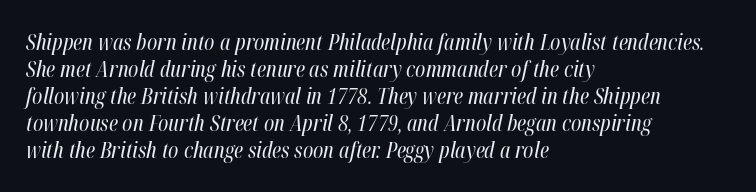
This rendering features lettering with no underline. Stroke mass is kept to a normal reading level or below. The ragged edge is on the right, which tells us the setting is flush left. The letters are slanted; this is an italic face. These lines keep a tight, regular rhythm from letter to letter.
